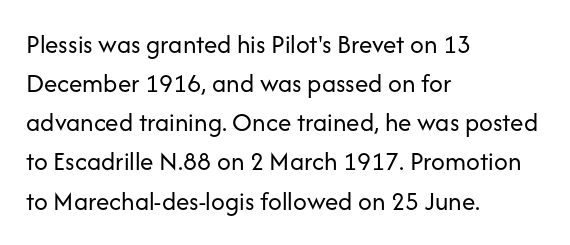
{"italic": "no", "bold": "no", "underline": "no", "align": "left", "line_spacing": "normal", "line_spacing_ratio": 1.45, "letter_spacing": "normal", "letter_spacing_em": 0.0, "glyph_px": 27}
